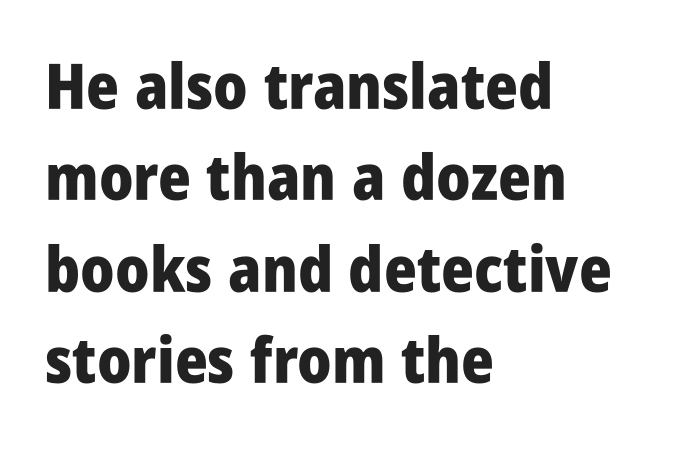
{"serif": "no", "italic": "no", "bold": "yes", "weight": "heavy", "width": "condensed", "stroke_contrast": "low", "x_height": "large", "monospaced": "no", "underline": "no", "align": "left", "line_spacing": "normal", "line_spacing_ratio": 1.45, "letter_spacing": "normal", "letter_spacing_em": 0.0, "glyph_px": 63}
